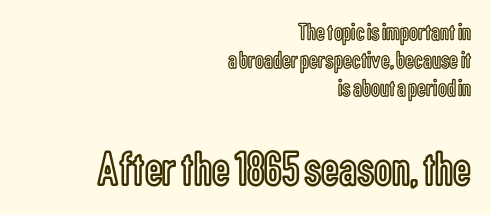
The image shows 50 px condensed type, upright; set right-aligned, tight line spacing (1.13x), normal letter spacing, not underlined; the second (bottom) block is 2.0x larger; a medium x-height.
